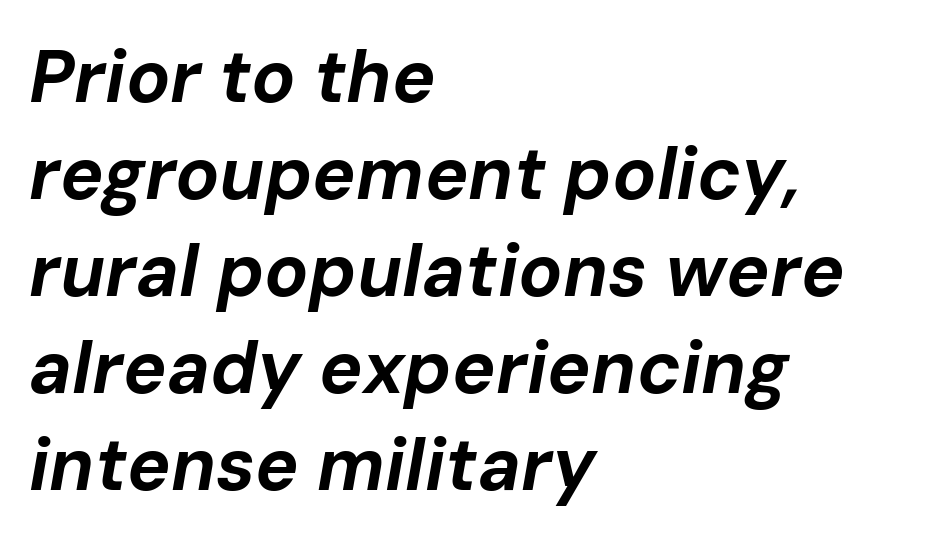
{"italic": "yes", "lean": "right", "slant_degrees": 10, "bold": "yes", "weight": "bold", "width": "normal", "stroke_contrast": "low", "x_height": "medium", "monospaced": "no", "underline": "no", "align": "left", "line_spacing": "normal", "line_spacing_ratio": 1.33, "letter_spacing": "normal", "letter_spacing_em": 0.0, "glyph_px": 73}
